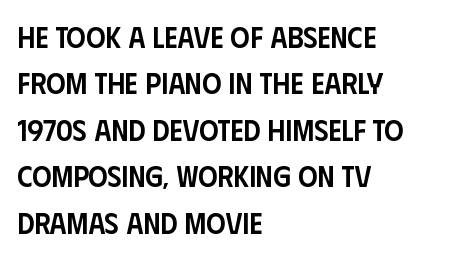
The font is running at a semibold setting, under full bold. Grotesque or geometric, the face here clearly has no serifs. Plain, unruled lines of type. The face used here is proportionally spaced, like ordinary book or web type. Compared with typical paragraphs, the rows here are spaced about the same. The gaps between neighbouring characters are ordinary and unremarkable.
